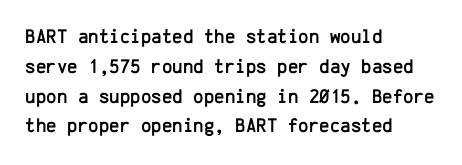
{"italic": "no", "underline": "no", "align": "left", "line_spacing": "normal", "line_spacing_ratio": 1.49, "letter_spacing": "normal", "letter_spacing_em": 0.0, "glyph_px": 20}
